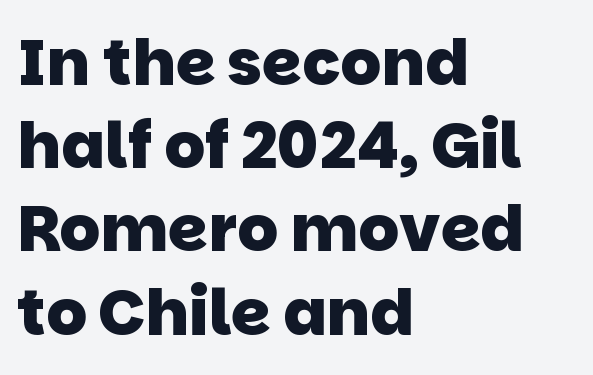
The image shows 64 px heavy sans-serif type; set left-aligned, normal line spacing (1.3x), normal letter spacing, not underlined; low stroke contrast and a large x-height.
